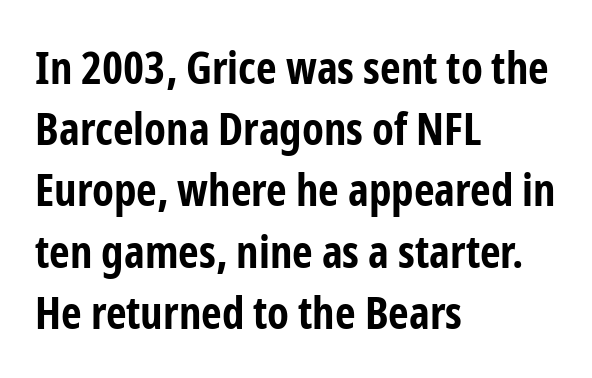
Q: Is the text bold? A: Yes.
Q: Is the text italic (slanted)? A: No, it is upright.
Q: Is the typeface a serif or a sans-serif typeface? A: Sans-serif.
Q: Is the text underlined? A: No.
Q: How is the paragraph aligned? A: Left-aligned.
Q: Is the spacing between letters normal or unusually wide? A: Normal.
Q: Is the spacing between lines tight, normal or loose? A: Normal.
Q: Width (condensed, normal, or wide)? A: Condensed.
Q: Stroke contrast? A: Low.
Q: x-height? A: Medium.
Q: Monospaced? A: No.
